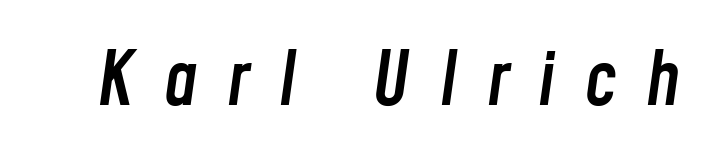
{"italic": "yes", "lean": "right", "slant_degrees": 8, "bold": "semi", "weight": "semibold", "width": "condensed", "stroke_contrast": "low", "x_height": "medium", "monospaced": "no", "underline": "no", "letter_spacing": "wide", "letter_spacing_em": 0.4, "glyph_px": 74}
